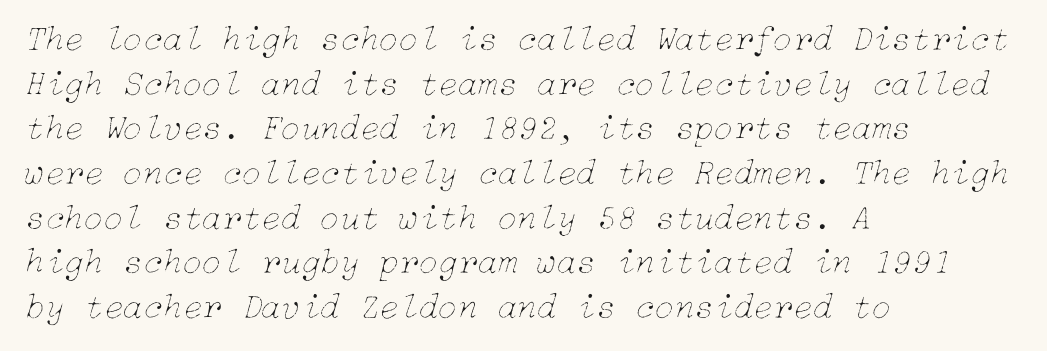
The ragged edge is on the right, which tells us the setting is flush left. This is not heavy type; no bold has been used. A clean baseline with only descenders dipping below it. Does the lettering tilt? It does — this is italic. Nobody touched the tracking dial on this one.
